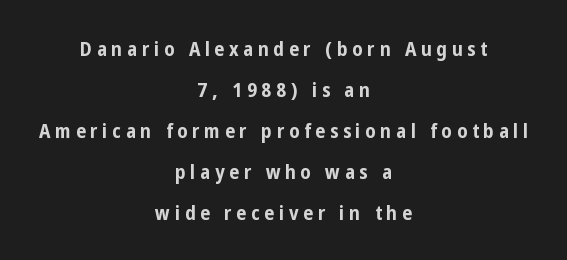
The image shows 20 px bold type, upright; set centered, loose line spacing (2.05x), unusually wide letter spacing (+0.23 em), not underlined.
